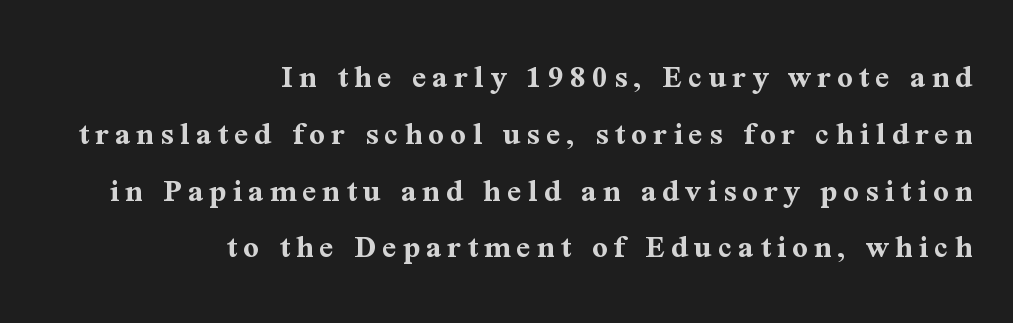
Q: Is the text bold? A: Yes.
Q: Is the text italic (slanted)? A: No, it is upright.
Q: Is the typeface a serif or a sans-serif typeface? A: Serif.
Q: Is the text underlined? A: No.
Q: How is the paragraph aligned? A: Right-aligned.
Q: Is the spacing between lines tight, normal or loose? A: Normal.
Q: Width (condensed, normal, or wide)? A: Normal.
Q: Stroke contrast? A: Medium.
Q: x-height? A: Medium.
Q: Monospaced? A: No.
